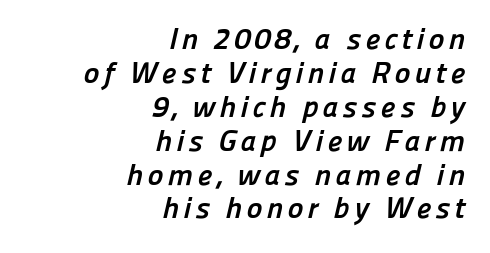
Typographically, this falls in the sans-serif category. A full-strength bold gives these letters their thick strokes. Students, observe: this is what under-led, compact text looks like. The passage shown is typed in a proportional face where columns would drift. Has an underline been added? It has not.
